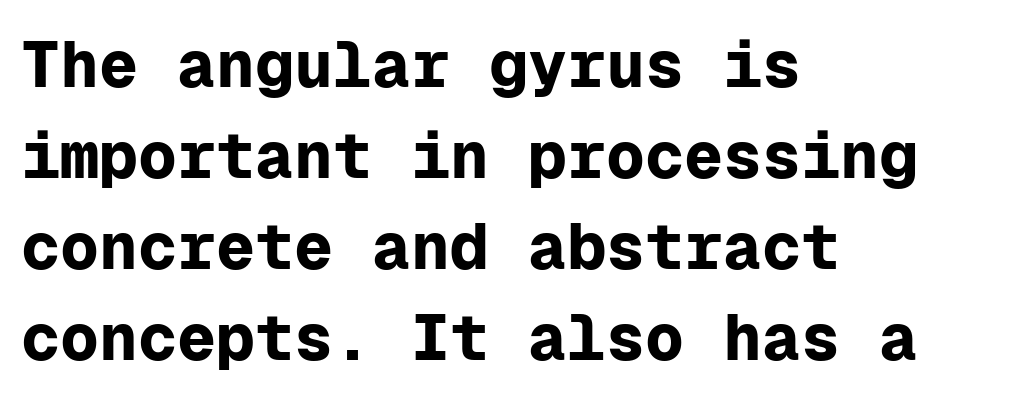
Q: Is the text bold? A: Yes.
Q: Is the text italic (slanted)? A: No, it is upright.
Q: Is the typeface a serif or a sans-serif typeface? A: Sans-serif.
Q: Is the text underlined? A: No.
Q: How is the paragraph aligned? A: Left-aligned.
Q: Is the spacing between letters normal or unusually wide? A: Normal.
Q: Is the spacing between lines tight, normal or loose? A: Normal.
Q: Width (condensed, normal, or wide)? A: Normal.
Q: Stroke contrast? A: Low.
Q: x-height? A: Medium.
Q: Monospaced? A: Yes.
